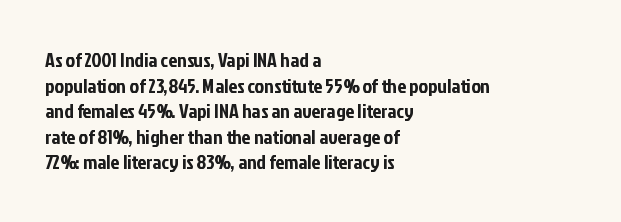
The image shows 20 px text type, upright; set left-aligned, normal line spacing (1.28x), normal letter spacing, not underlined.
